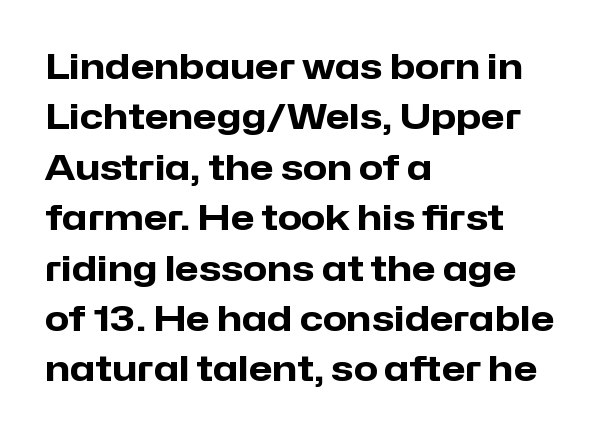
The image shows 35 px heavy sans-serif type, upright; set left-aligned, normal line spacing (1.44x), normal letter spacing, not underlined; low stroke contrast and a medium x-height.
